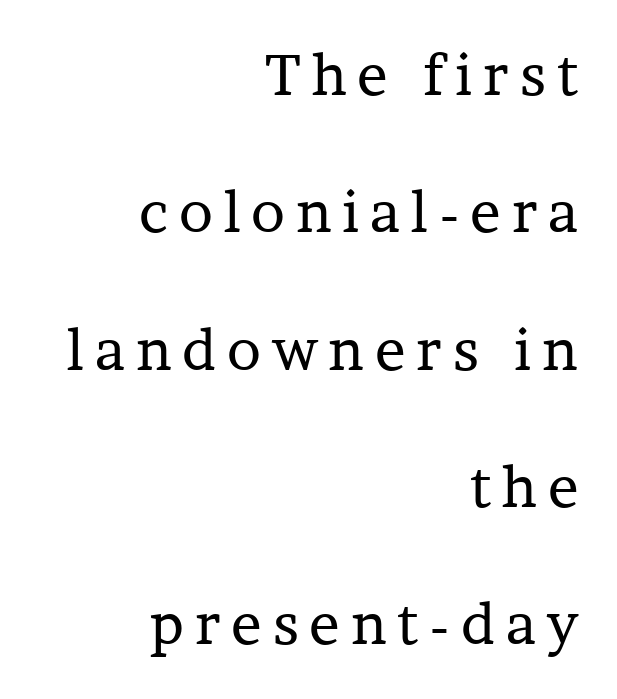
{"serif": "yes", "italic": "no", "bold": "no", "weight": "regular", "width": "normal", "stroke_contrast": "low", "x_height": "medium", "monospaced": "no", "underline": "no", "align": "right", "line_spacing": "loose", "line_spacing_ratio": 2.41, "glyph_px": 57}
